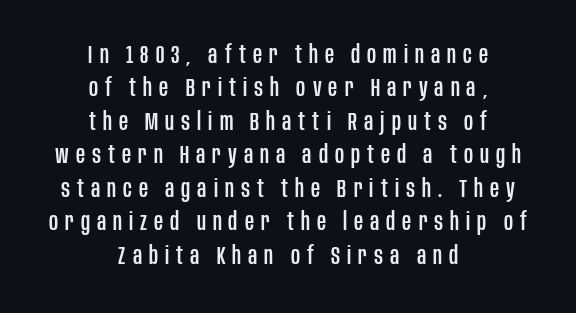
Q: Is the text italic (slanted)? A: No, it is upright.
Q: Is the text underlined? A: No.
Q: How is the paragraph aligned? A: Centered.
Q: Is the spacing between letters normal or unusually wide? A: Unusually wide.
Q: Is the spacing between lines tight, normal or loose? A: Normal.
